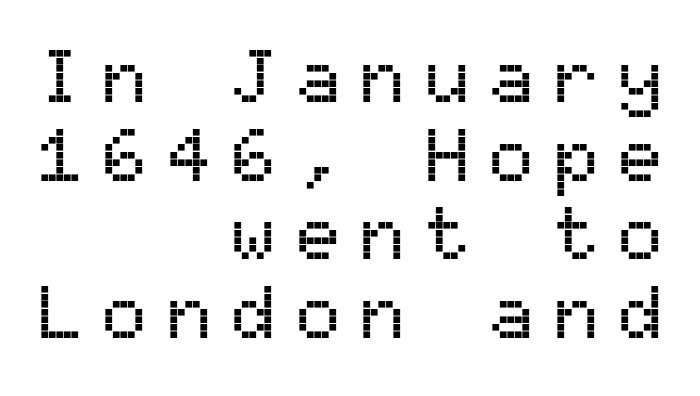
Q: Is the text italic (slanted)? A: No, it is upright.
Q: Is the typeface a serif or a sans-serif typeface? A: Sans-serif.
Q: Is the text underlined? A: No.
Q: How is the paragraph aligned? A: Right-aligned.
Q: Is the spacing between letters normal or unusually wide? A: Unusually wide.
Q: Is the spacing between lines tight, normal or loose? A: Tight.
Q: Width (condensed, normal, or wide)? A: Normal.
Q: Stroke contrast? A: Medium.
Q: x-height? A: Medium.
Q: Monospaced? A: Yes.
